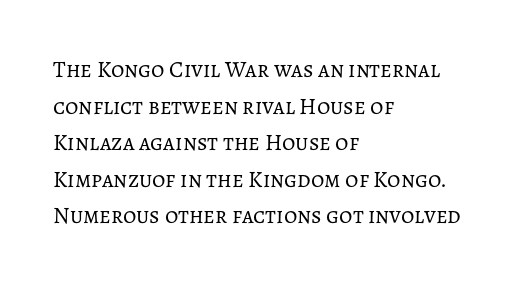
Q: Is the text bold? A: No.
Q: Is the text italic (slanted)? A: No, it is upright.
Q: Is the text underlined? A: No.
Q: How is the paragraph aligned? A: Left-aligned.
Q: Is the spacing between letters normal or unusually wide? A: Normal.
Q: Is the spacing between lines tight, normal or loose? A: Normal.
